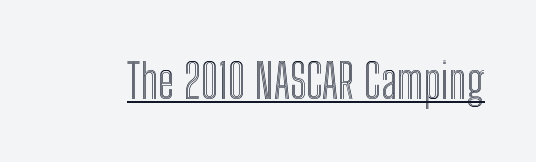
Q: Is the text italic (slanted)? A: No, it is upright.
Q: Is the text underlined? A: Yes.
Q: Is the spacing between letters normal or unusually wide? A: Normal.
Q: Width (condensed, normal, or wide)? A: Condensed.
Q: x-height? A: Medium.
Q: Monospaced? A: No.
